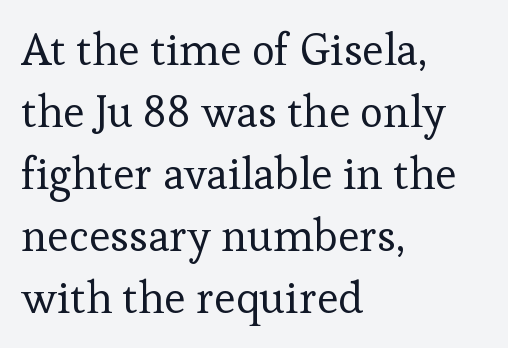
Q: Is the text bold? A: No.
Q: Is the text italic (slanted)? A: No, it is upright.
Q: Is the typeface a serif or a sans-serif typeface? A: Serif.
Q: Is the text underlined? A: No.
Q: How is the paragraph aligned? A: Left-aligned.
Q: Is the spacing between letters normal or unusually wide? A: Normal.
Q: Is the spacing between lines tight, normal or loose? A: Normal.
Q: Width (condensed, normal, or wide)? A: Normal.
Q: Stroke contrast? A: Low.
Q: x-height? A: Medium.
Q: Monospaced? A: No.
